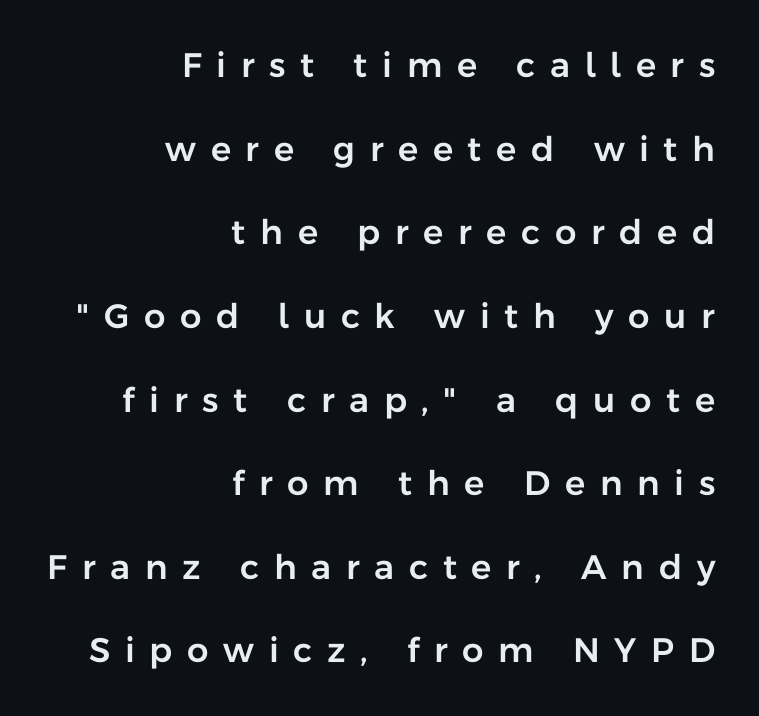
The image shows 34 px sans-serif type, upright; set right-aligned, loose line spacing (2.46x), unusually wide letter spacing (+0.43 em), not underlined; low stroke contrast and a medium x-height.
